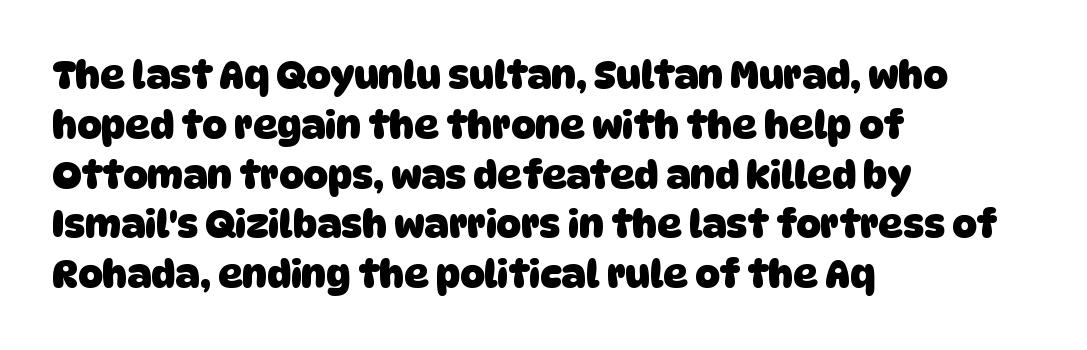
{"serif": "no", "bold": "yes", "weight": "heavy", "width": "normal", "stroke_contrast": "low", "x_height": "large", "monospaced": "no", "underline": "no", "align": "left", "line_spacing": "normal", "line_spacing_ratio": 1.31, "letter_spacing": "normal", "letter_spacing_em": 0.0, "glyph_px": 38}
